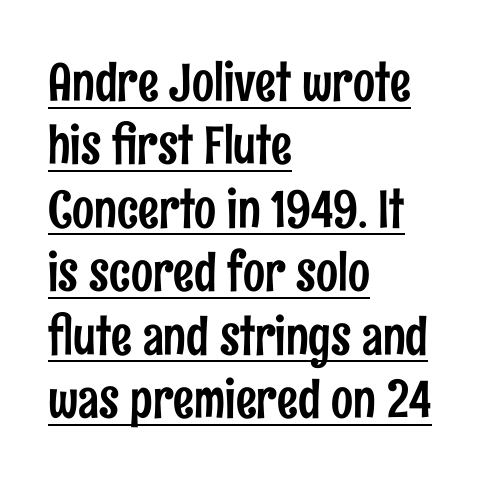
Q: Is the text italic (slanted)? A: No, it is upright.
Q: Is the typeface a serif or a sans-serif typeface? A: Sans-serif.
Q: Is the text underlined? A: Yes.
Q: How is the paragraph aligned? A: Left-aligned.
Q: Is the spacing between letters normal or unusually wide? A: Normal.
Q: Width (condensed, normal, or wide)? A: Condensed.
Q: Stroke contrast? A: Low.
Q: x-height? A: Medium.
Q: Monospaced? A: No.
